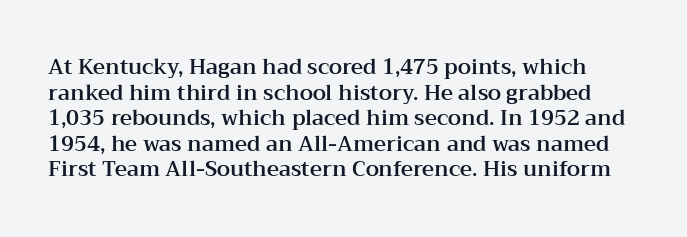
Q: Is the text italic (slanted)? A: No, it is upright.
Q: Is the text underlined? A: No.
Q: Is the spacing between letters normal or unusually wide? A: Normal.
